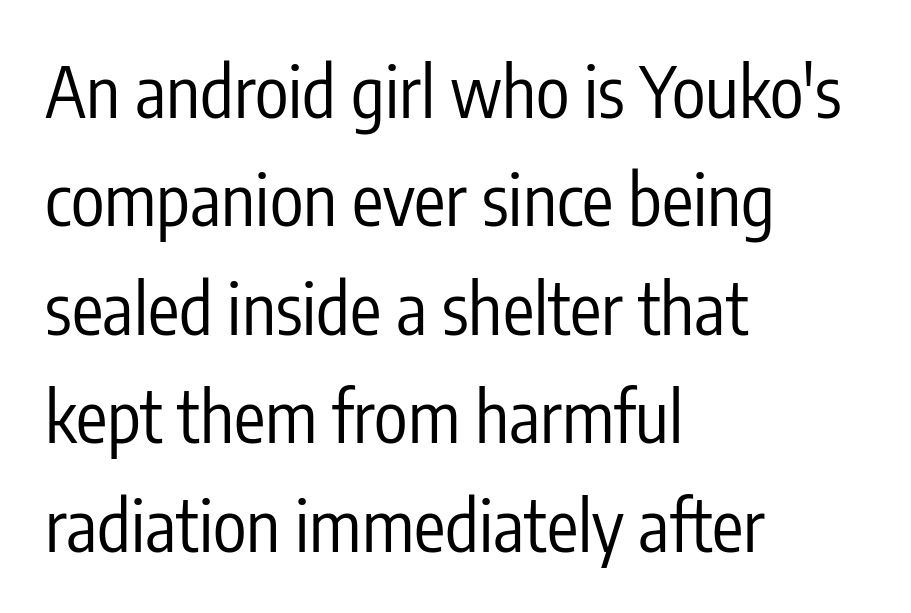
Q: Is the text bold? A: No.
Q: Is the text italic (slanted)? A: No, it is upright.
Q: Is the typeface a serif or a sans-serif typeface? A: Sans-serif.
Q: Is the text underlined? A: No.
Q: How is the paragraph aligned? A: Left-aligned.
Q: Is the spacing between letters normal or unusually wide? A: Normal.
Q: Is the spacing between lines tight, normal or loose? A: Normal.
Q: Width (condensed, normal, or wide)? A: Condensed.
Q: Stroke contrast? A: Low.
Q: x-height? A: Medium.
Q: Monospaced? A: No.
